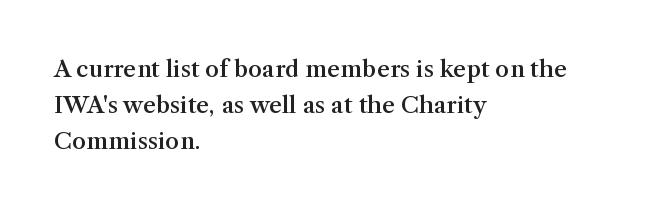
{"italic": "no", "bold": "semi", "underline": "no", "align": "left", "line_spacing": "normal", "line_spacing_ratio": 1.57, "letter_spacing": "normal", "letter_spacing_em": 0.0, "glyph_px": 23}
